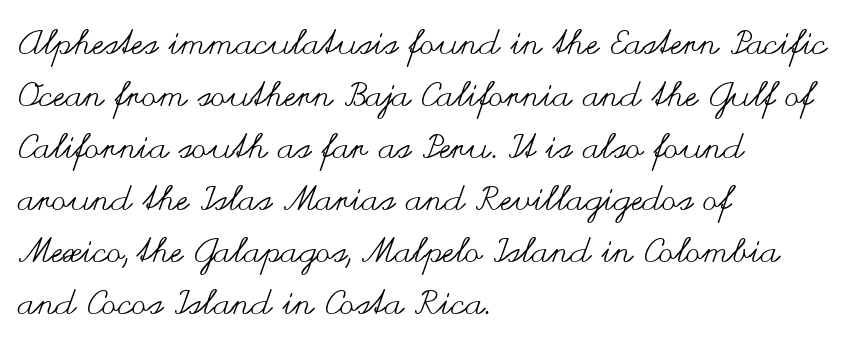
Q: Is the text bold? A: No.
Q: Is the text italic (slanted)? A: Yes.
Q: Is the text underlined? A: No.
Q: How is the paragraph aligned? A: Left-aligned.
Q: Is the spacing between letters normal or unusually wide? A: Normal.
Q: Is the spacing between lines tight, normal or loose? A: Normal.
Q: Width (condensed, normal, or wide)? A: Wide.
Q: Stroke contrast? A: Medium.
Q: x-height? A: Small.
Q: Monospaced? A: No.
